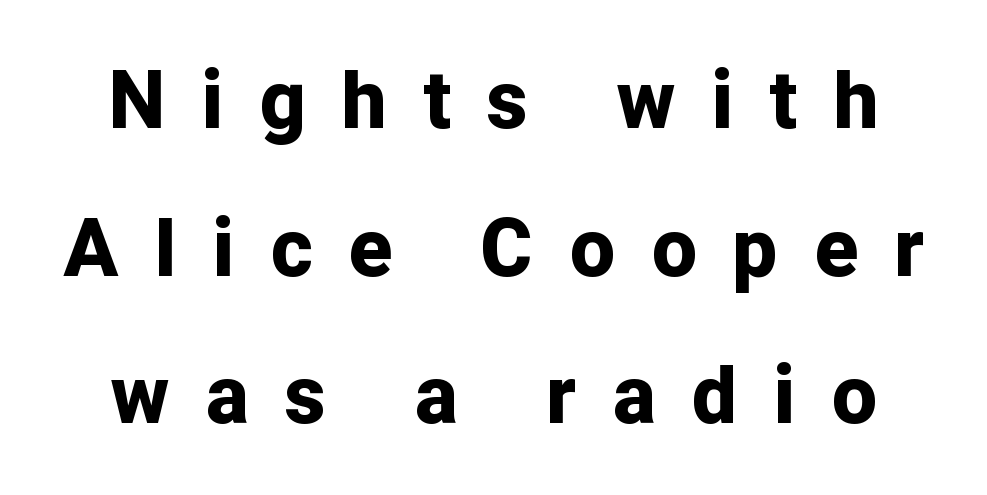
The typography opts for an upright posture over an oblique one. The passage shown is typed in a proportional face where columns would drift. Glance below the letters and you will spot only blank space. Tracking value appears strongly positive — letters spread wide. The text was rendered using a sans face with plain stroke endings.
